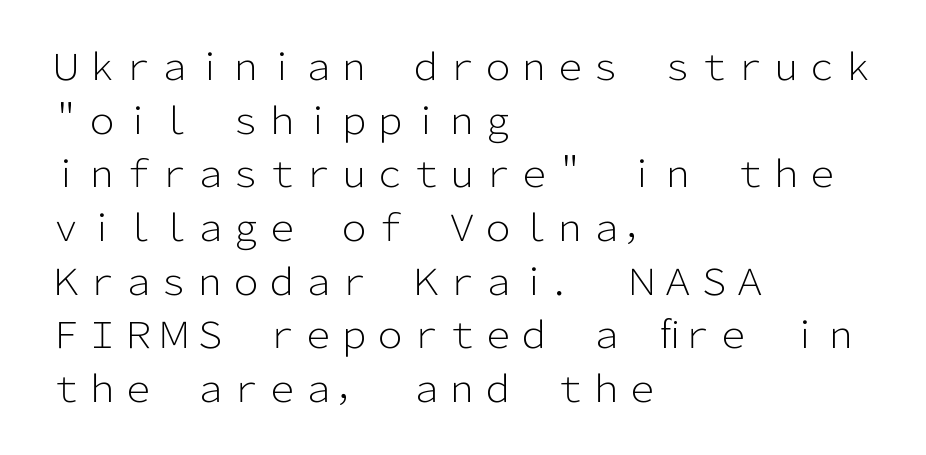
Stroke thickness stays within the range of a standard reading face or lighter. The letters sit at their default tracking, neither squeezed nor spread. The paragraph has a hard left edge and a soft right edge. The type family on display is of the sans-serif kind.
